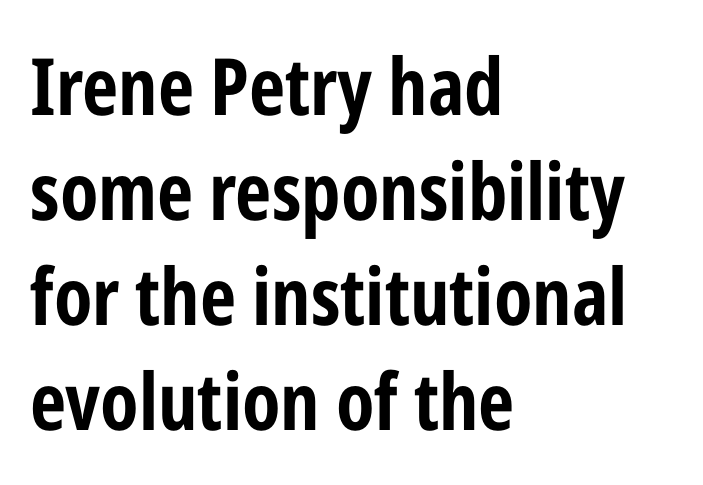
Q: Is the text bold? A: Yes.
Q: Is the text italic (slanted)? A: No, it is upright.
Q: Is the typeface a serif or a sans-serif typeface? A: Sans-serif.
Q: Is the text underlined? A: No.
Q: How is the paragraph aligned? A: Left-aligned.
Q: Is the spacing between letters normal or unusually wide? A: Normal.
Q: Is the spacing between lines tight, normal or loose? A: Normal.
Q: Width (condensed, normal, or wide)? A: Condensed.
Q: Stroke contrast? A: Low.
Q: x-height? A: Medium.
Q: Monospaced? A: No.
